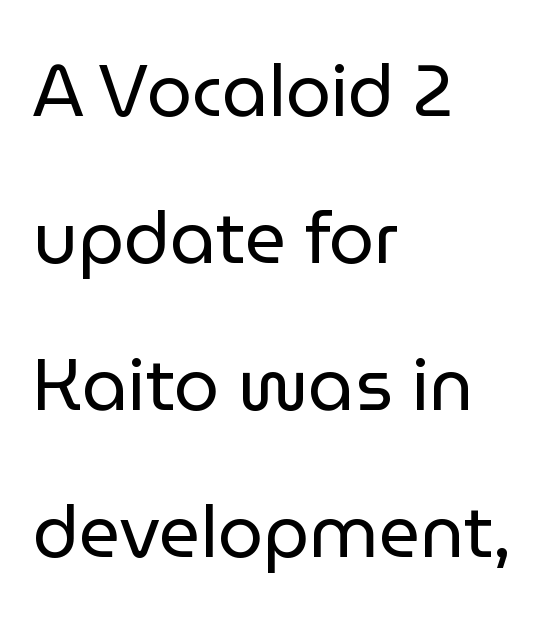
{"serif": "no", "italic": "no", "bold": "no", "weight": "regular", "width": "normal", "stroke_contrast": "low", "x_height": "medium", "monospaced": "no", "underline": "no", "align": "left", "line_spacing": "loose", "line_spacing_ratio": 2.04, "letter_spacing": "normal", "letter_spacing_em": 0.0, "glyph_px": 72}
